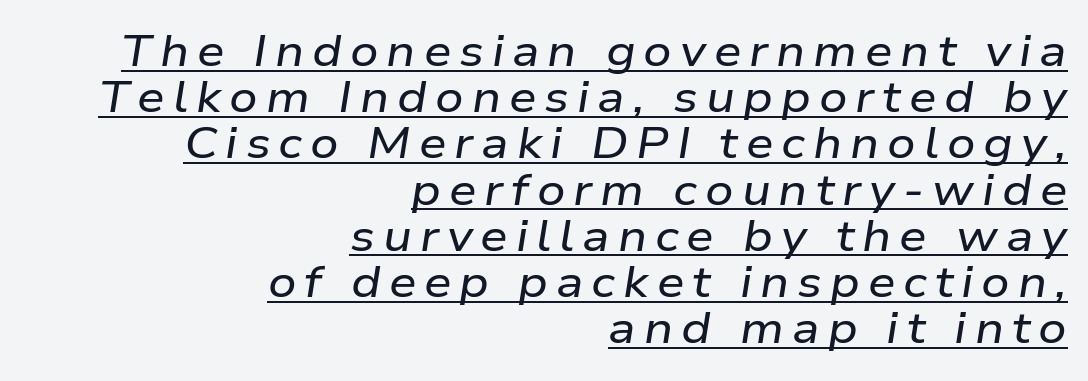
{"italic": "yes", "lean": "right", "slant_degrees": 9, "width": "wide", "stroke_contrast": "low", "x_height": "medium", "monospaced": "no", "underline": "yes", "align": "right", "line_spacing": "tight", "line_spacing_ratio": 1.05, "glyph_px": 44}
